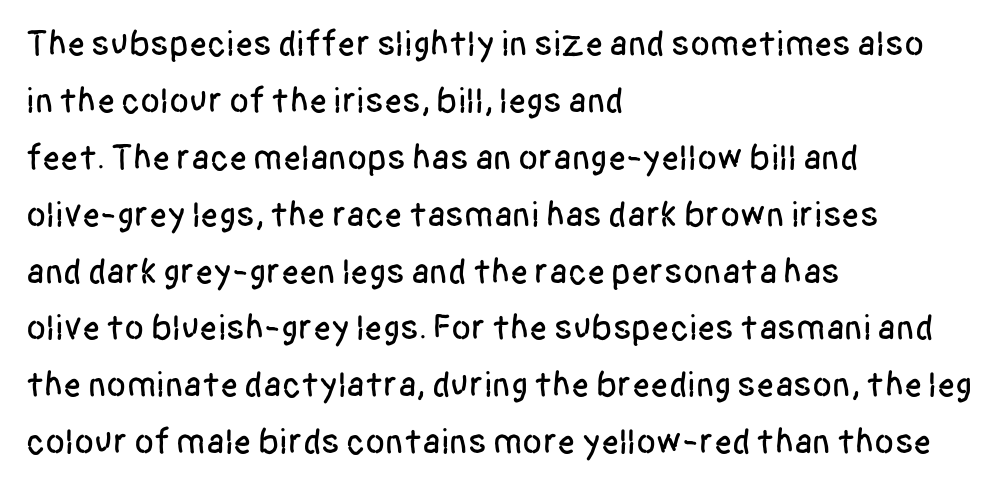
The image shows 36 px condensed sans-serif type, upright; set left-aligned, normal line spacing (1.58x), normal letter spacing, not underlined; low stroke contrast and a large x-height.
